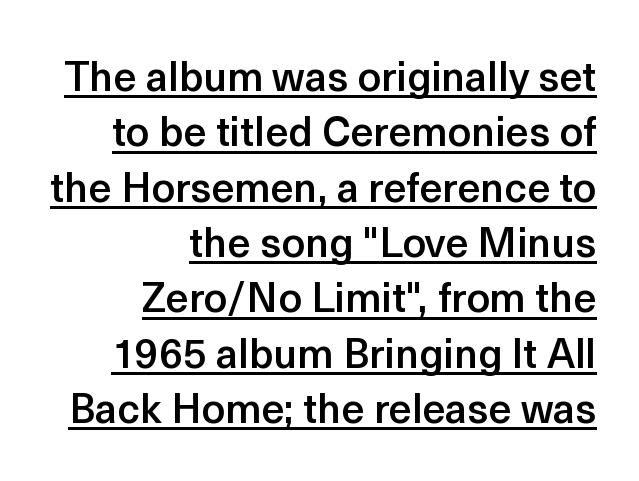
The image shows 41 px semibold sans-serif type, upright; set right-aligned, normal line spacing (1.35x), normal letter spacing, underlined; a medium x-height.
